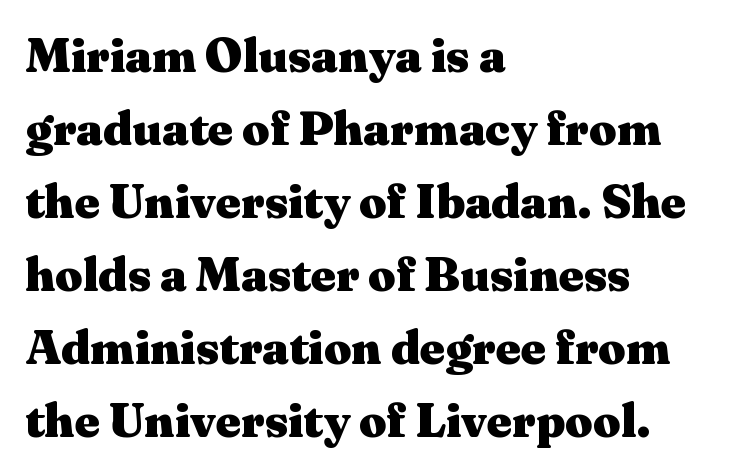
The image shows 48 px heavy, wide serif type, upright; set left-aligned, normal line spacing (1.52x), normal letter spacing, not underlined; medium stroke contrast and a medium x-height.
